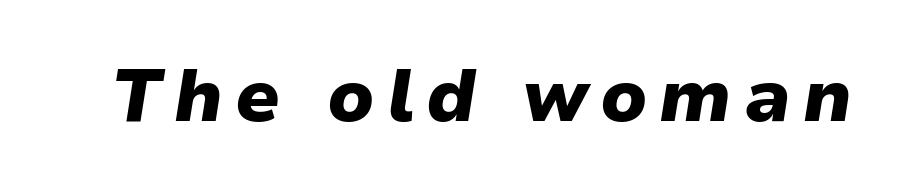
The glyphs are unaccompanied by any horizontal stroke below them. Heavy-handed strokes throughout: this text is bold. Would a proofreader flag this as italicized? Yes. The rendering uses natural spacing where letterforms have individual widths.
